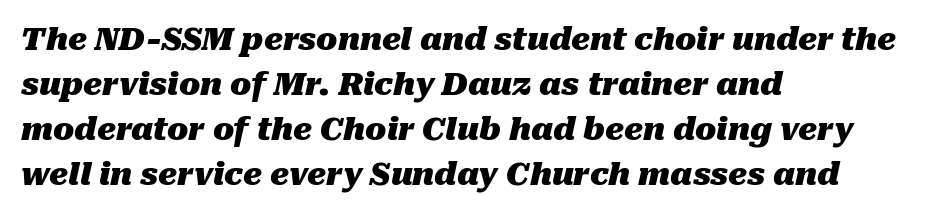
These lines stack with their left ends in a neat column. Tracking value appears to be zero — textbook default spacing. The letters advance in unequal steps, a hallmark of proportional type. Its strokes are broad and dark, the hallmark of bold type. What's the leading like? Ordinary, nothing unusual.
